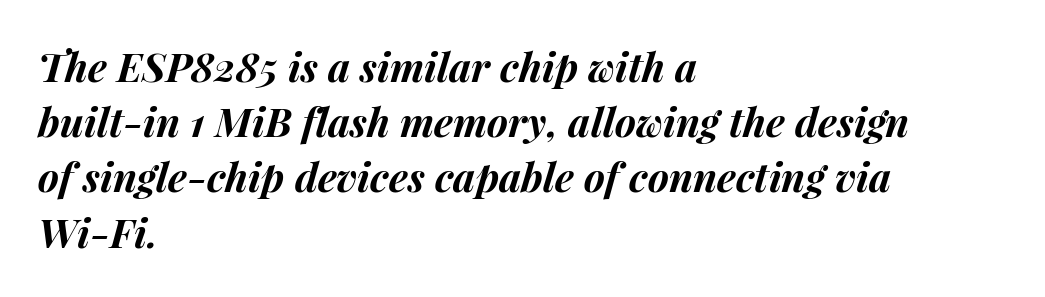
Q: Is the text bold? A: Yes.
Q: Is the text italic (slanted)? A: Yes, it leans right by about 15 degrees.
Q: Is the text underlined? A: No.
Q: How is the paragraph aligned? A: Left-aligned.
Q: Is the spacing between letters normal or unusually wide? A: Normal.
Q: Is the spacing between lines tight, normal or loose? A: Normal.
Q: Width (condensed, normal, or wide)? A: Normal.
Q: Stroke contrast? A: Medium.
Q: x-height? A: Medium.
Q: Monospaced? A: No.
